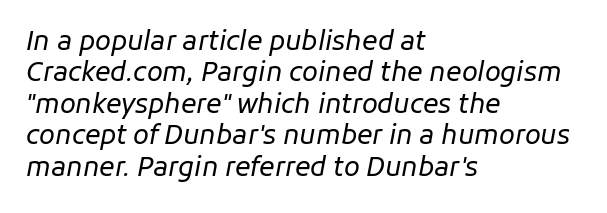
Nothing unusual about the tracking: characters are spaced as the font intends. The passage shown is not underscored anywhere. The strokes carry an ordinary text weight at most. Italic? Definitely — the glyphs are oblique.
